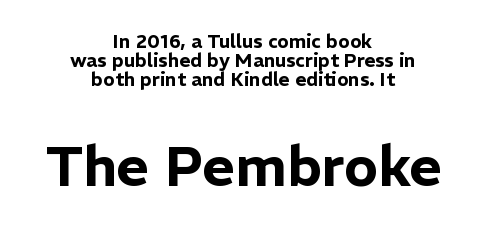
Between one letter and the next there's only the usual sliver of space. The lettering stays uniformly vertical, giving the passage a roman look. Quick note: underline off. Varying glyph widths throughout — classic text-font behaviour. Regarding leading, the lines here are crowded together.
